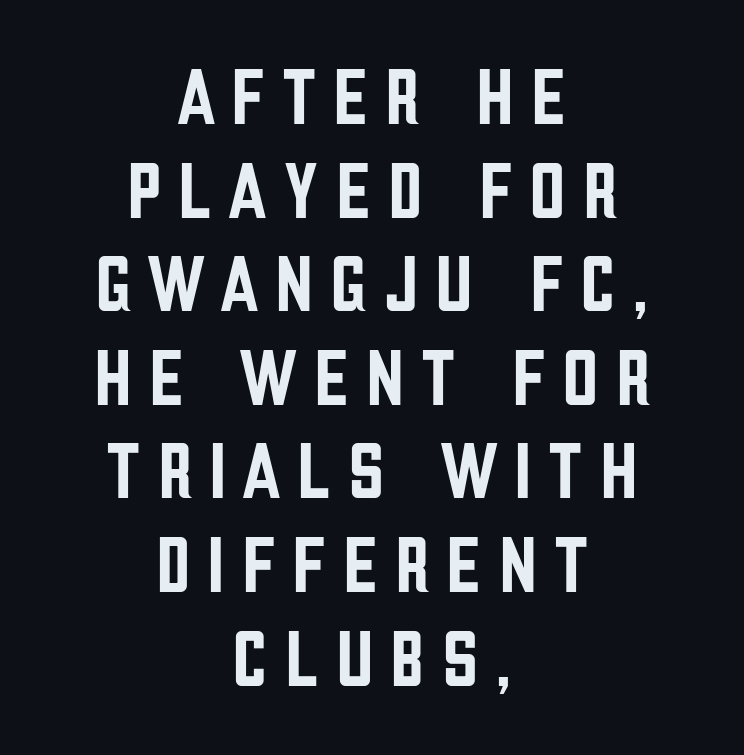
{"serif": "no", "italic": "no", "width": "condensed", "stroke_contrast": "low", "x_height": "large", "monospaced": "no", "underline": "no", "align": "center", "line_spacing_ratio": 1.17, "letter_spacing": "wide", "letter_spacing_em": 0.21, "glyph_px": 80}
